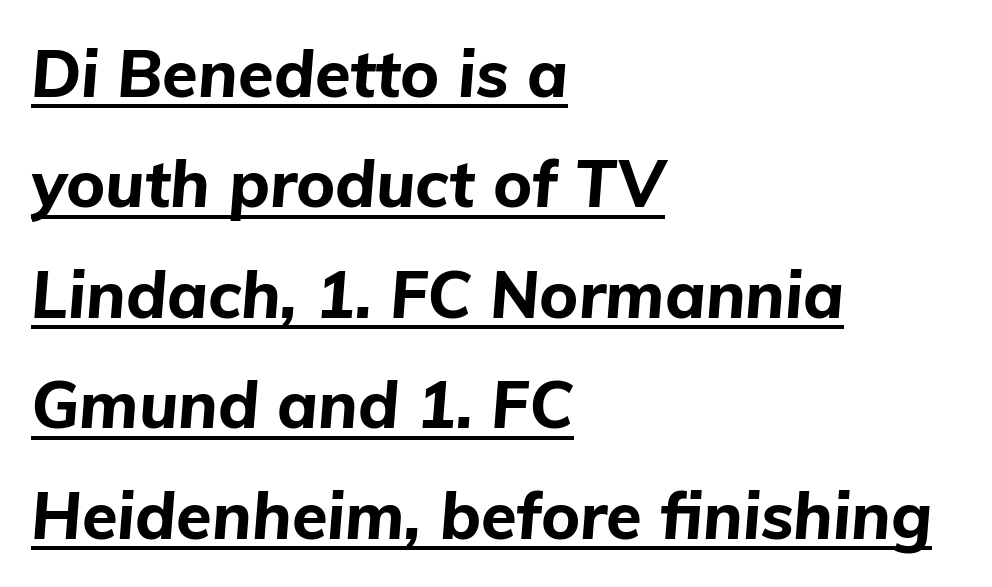
Each line starts at the same left margin while the right side varies. Standard letterfit; no display-style spreading of the glyphs. This block has exactly the height ordinary leading produces. Varying glyph widths throughout — classic text-font behaviour. Strong, thick strokes mark this as bold type.
